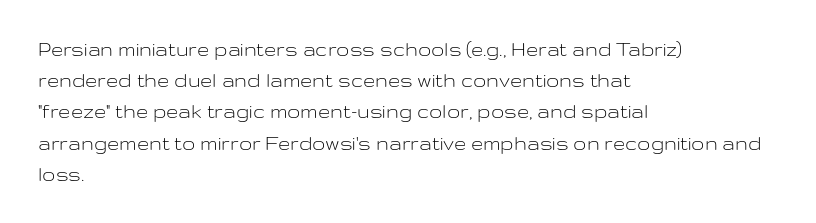
Q: Is the text bold? A: No.
Q: Is the text italic (slanted)? A: No, it is upright.
Q: Is the text underlined? A: No.
Q: How is the paragraph aligned? A: Left-aligned.
Q: Is the spacing between letters normal or unusually wide? A: Normal.
Q: Is the spacing between lines tight, normal or loose? A: Normal.
